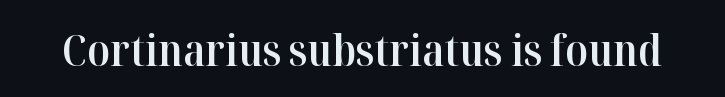
Unmarked baselines from the first word to the last. Stems and bowls a touch heavier than normal — semibold. The passage shown is typed in a proportional face where columns would drift. Does the type have serifs? Yes, each stem ends in a small foot. Spacing between characters is what you'd get straight out of the box.
